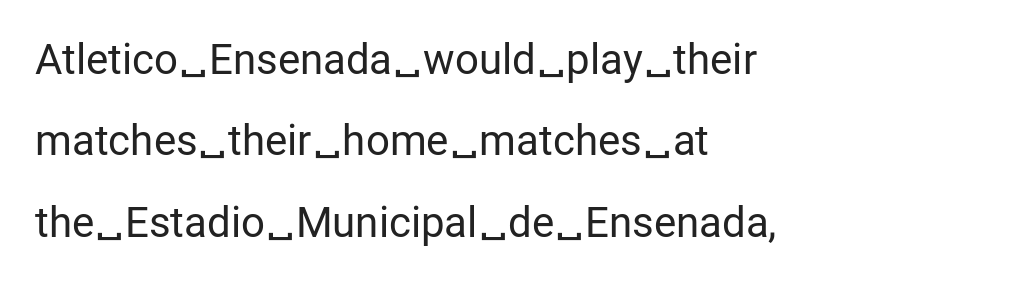
{"serif": "no", "italic": "no", "bold": "no", "weight": "regular", "width": "normal", "stroke_contrast": "low", "x_height": "medium", "monospaced": "no", "underline": "no", "align": "left", "line_spacing": "loose", "line_spacing_ratio": 1.94, "letter_spacing": "normal", "letter_spacing_em": 0.0, "glyph_px": 42}
